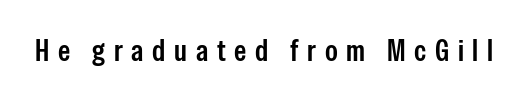
This sample has the flowing, uneven cadence of proportional lettering. What kind of face is this? One without serifs — a sans. Substantial extra tracking has been applied to these lines. Honestly, there is no underline to notice here at all.
